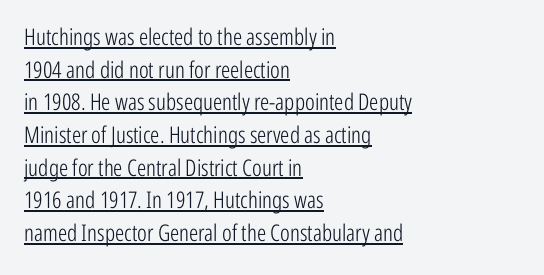
The image shows 23 px text type, upright; set left-aligned, normal line spacing (1.42x), normal letter spacing, underlined.
